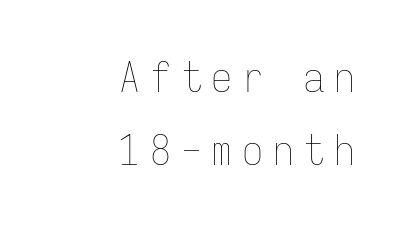
Which margin do the lines hug? The right one — the left edge is uneven. The passage shown is not underscored anywhere. This sample has the even, mechanical cadence of fixed-width lettering. The lettering holds an erect, upright posture throughout. Weight: regular or lighter.
